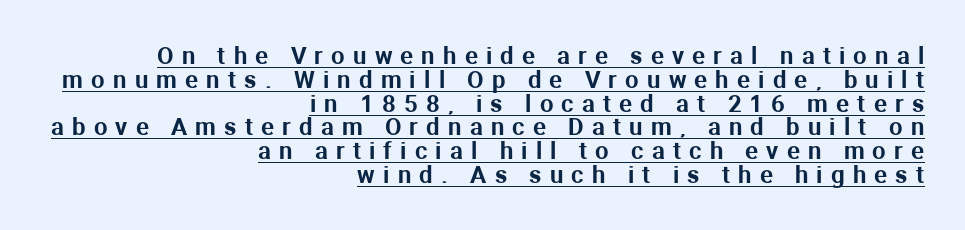
The image shows 24 px text type, upright; set right-aligned, tight line spacing (0.99x), unusually wide letter spacing (+0.34 em), underlined.
